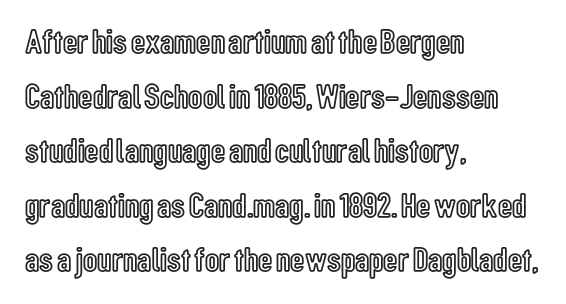
Words float on clear page, feet unadorned. Look at the tracking — it's just the regular setting, nothing added. You could not count columns in this text — the font is proportionally spaced. Summary of vertical rhythm: regular, with standard interline spacing. The typesetter chose a ragged-right arrangement here.
